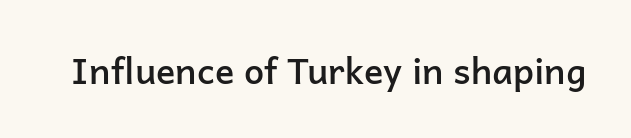
Decoration check: the copy has no underline. Posture: straight, roman, zero tilt. The passage shown is semibold, sitting just below true bold. Compared with typical body copy, the letter spacing here is the same. The face used here is proportionally spaced, like ordinary book or web type.
